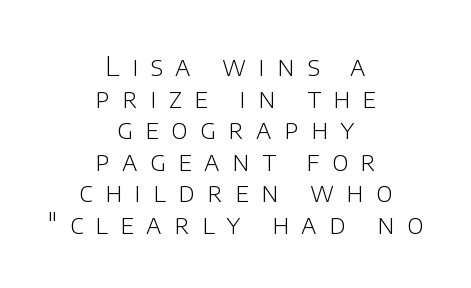
Q: Is the text bold? A: No.
Q: Is the text italic (slanted)? A: No, it is upright.
Q: Is the text underlined? A: No.
Q: How is the paragraph aligned? A: Centered.
Q: Is the spacing between letters normal or unusually wide? A: Unusually wide.
